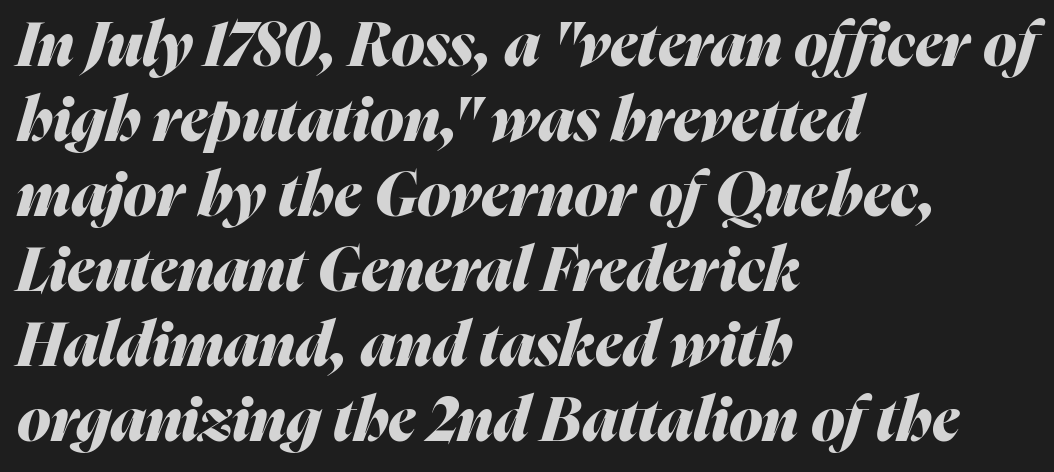
{"italic": "yes", "lean": "right", "slant_degrees": 16, "bold": "yes", "weight": "heavy", "width": "normal", "stroke_contrast": "medium", "x_height": "medium", "monospaced": "no", "underline": "no", "align": "left", "line_spacing_ratio": 1.23, "letter_spacing": "normal", "letter_spacing_em": 0.0, "glyph_px": 61}
